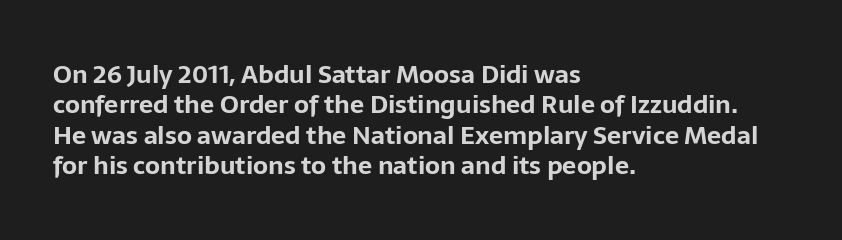
Each line starts at the same left margin while the right side varies. Words appear dense and cohesive because spacing is normal. What weight is shown? A full bold with thick strokes. Nope, not italic — everything's standing straight.
